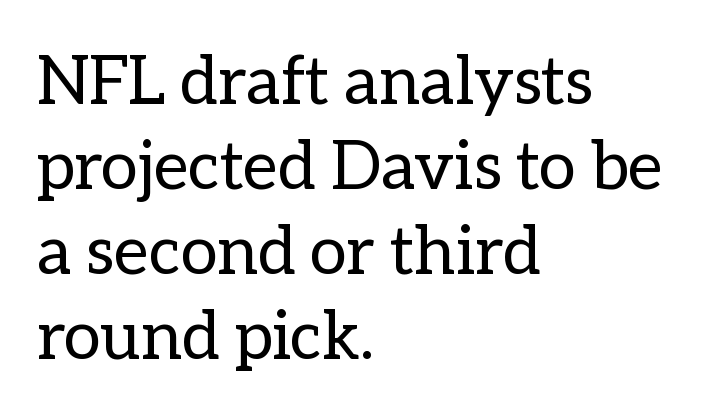
{"italic": "no", "bold": "no", "weight": "regular", "width": "normal", "stroke_contrast": "low", "x_height": "medium", "monospaced": "no", "underline": "no", "align": "left", "line_spacing": "normal", "line_spacing_ratio": 1.27, "letter_spacing": "normal", "letter_spacing_em": 0.0, "glyph_px": 67}
